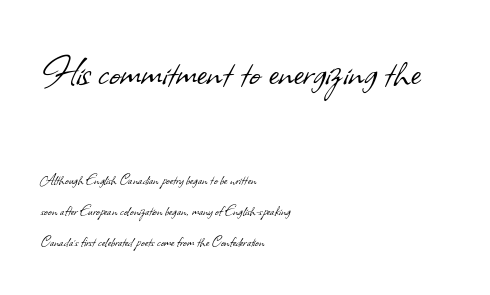
{"serif": "no", "bold": "no", "weight": "light", "width": "normal", "stroke_contrast": "low", "x_height": "small", "monospaced": "no", "underline": "no", "align": "left", "line_spacing": "loose", "line_spacing_ratio": 1.93, "letter_spacing": "normal", "letter_spacing_em": 0.0, "larger_block": "first", "size_ratio": 2.94, "glyph_px": 47}
